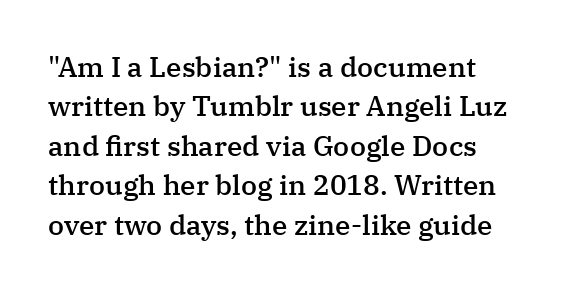
Q: Is the text bold? A: Semi-bold.
Q: Is the text italic (slanted)? A: No, it is upright.
Q: Is the typeface a serif or a sans-serif typeface? A: Serif.
Q: Is the text underlined? A: No.
Q: Is the spacing between letters normal or unusually wide? A: Normal.
Q: Is the spacing between lines tight, normal or loose? A: Normal.
Q: Width (condensed, normal, or wide)? A: Normal.
Q: Stroke contrast? A: Medium.
Q: x-height? A: Medium.
Q: Monospaced? A: No.
